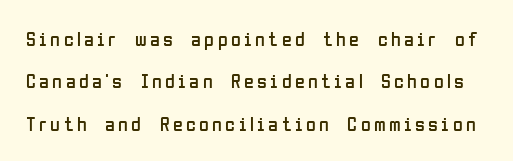
The image shows 20 px text type, upright; set loose line spacing (2.12x), not underlined.
